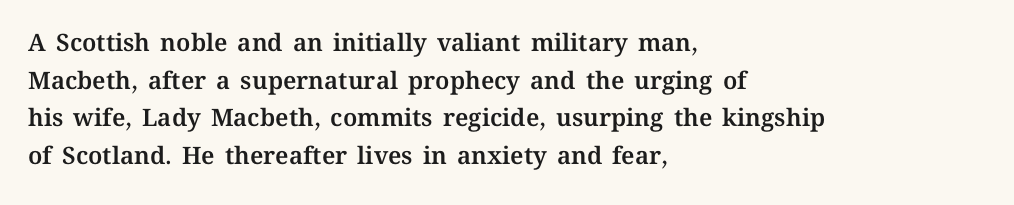
Students, observe: this is what conventionally led text looks like. When letters stand straight like this, we call the style roman or upright. Horizontally, the lines are justified to the leading edge only. The type is set solid horizontally, with unmodified tracking. The baseline area is clear.
